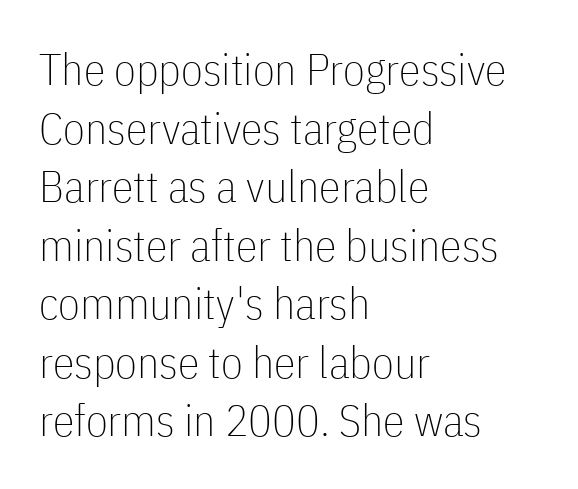
Q: Is the text bold? A: No.
Q: Is the text italic (slanted)? A: No, it is upright.
Q: Is the typeface a serif or a sans-serif typeface? A: Sans-serif.
Q: Is the text underlined? A: No.
Q: How is the paragraph aligned? A: Left-aligned.
Q: Is the spacing between letters normal or unusually wide? A: Normal.
Q: Is the spacing between lines tight, normal or loose? A: Normal.
Q: Width (condensed, normal, or wide)? A: Condensed.
Q: Stroke contrast? A: Low.
Q: x-height? A: Medium.
Q: Monospaced? A: No.
